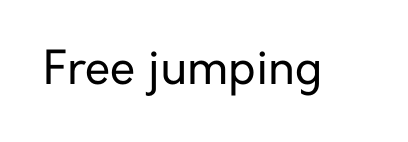
Nothing heavy about these letters — not bold at all. Rule under the text: the space is simply empty. Standard letterfit; no display-style spreading of the glyphs. The rendering uses natural spacing where letterforms have individual widths. You can tell from the bare stems that sans-serif type was used.
